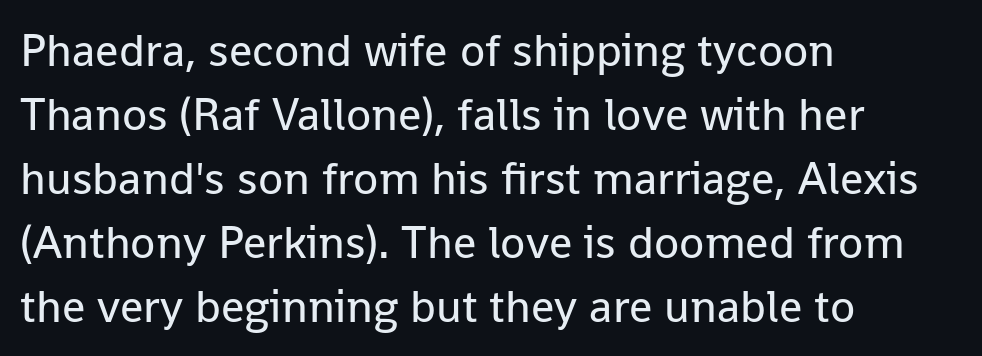
Q: Is the text bold? A: No.
Q: Is the text italic (slanted)? A: No, it is upright.
Q: Is the typeface a serif or a sans-serif typeface? A: Sans-serif.
Q: Is the text underlined? A: No.
Q: How is the paragraph aligned? A: Left-aligned.
Q: Is the spacing between letters normal or unusually wide? A: Normal.
Q: Is the spacing between lines tight, normal or loose? A: Normal.
Q: Width (condensed, normal, or wide)? A: Normal.
Q: Stroke contrast? A: Low.
Q: x-height? A: Medium.
Q: Monospaced? A: No.
